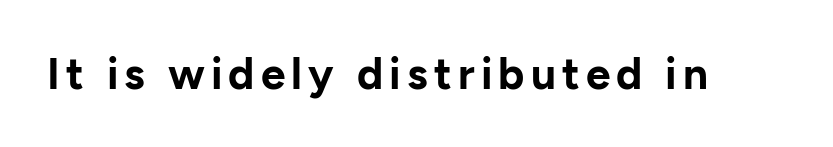
Q: Is the text bold? A: Yes.
Q: Is the text italic (slanted)? A: No, it is upright.
Q: Is the typeface a serif or a sans-serif typeface? A: Sans-serif.
Q: Is the text underlined? A: No.
Q: Width (condensed, normal, or wide)? A: Normal.
Q: Stroke contrast? A: Low.
Q: x-height? A: Medium.
Q: Monospaced? A: No.
